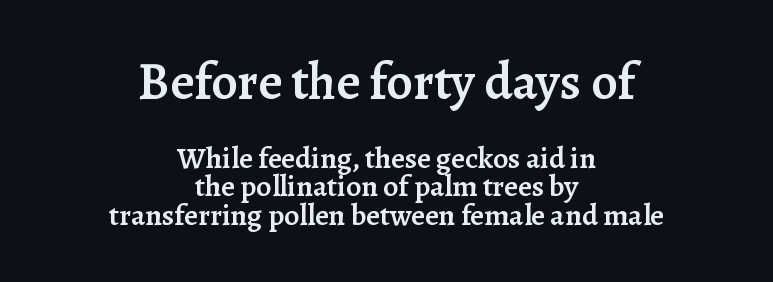
The image shows 52 px semibold serif type, upright; set centered, tight line spacing (0.95x), normal letter spacing, not underlined; the first (top) block is 1.73x larger; low stroke contrast and a medium x-height.
